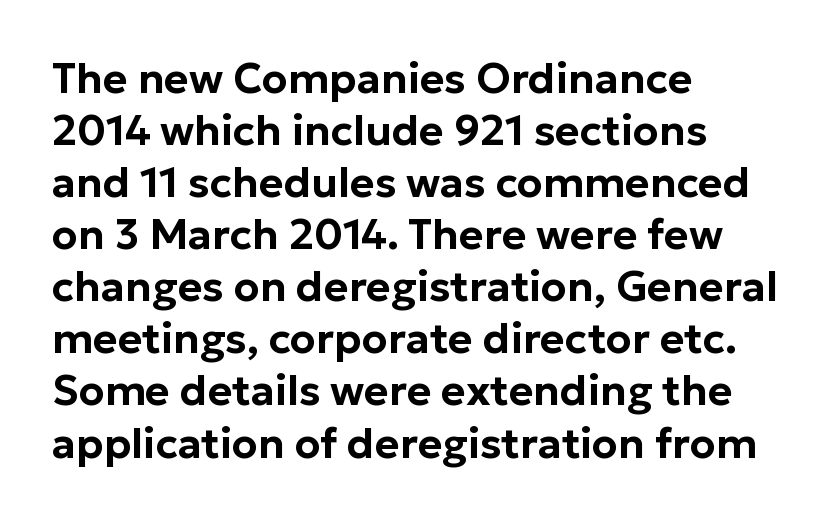
Q: Is the text italic (slanted)? A: No, it is upright.
Q: Is the typeface a serif or a sans-serif typeface? A: Sans-serif.
Q: Is the text underlined? A: No.
Q: How is the paragraph aligned? A: Left-aligned.
Q: Is the spacing between letters normal or unusually wide? A: Normal.
Q: Width (condensed, normal, or wide)? A: Normal.
Q: Stroke contrast? A: Low.
Q: x-height? A: Medium.
Q: Monospaced? A: No.
